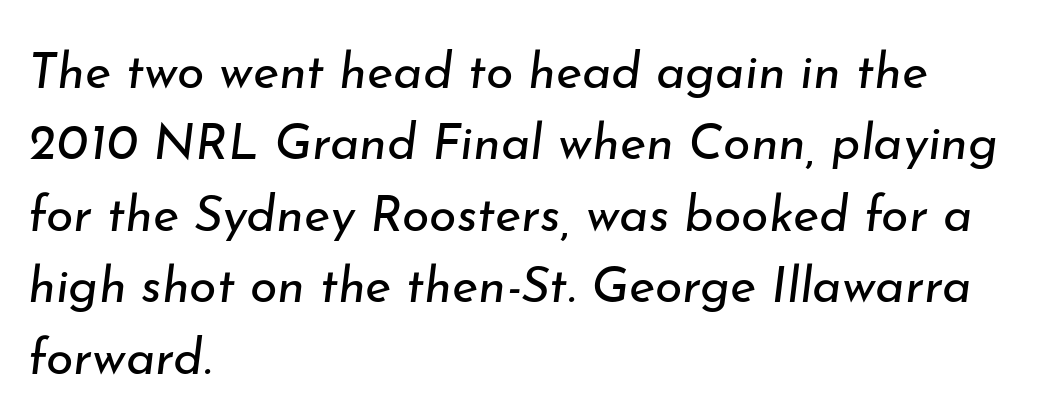
{"italic": "yes", "lean": "right", "slant_degrees": 7, "bold": "no", "weight": "regular", "width": "normal", "stroke_contrast": "low", "x_height": "small", "monospaced": "no", "underline": "no", "align": "left", "line_spacing": "normal", "line_spacing_ratio": 1.43, "letter_spacing": "normal", "letter_spacing_em": 0.0, "glyph_px": 50}
